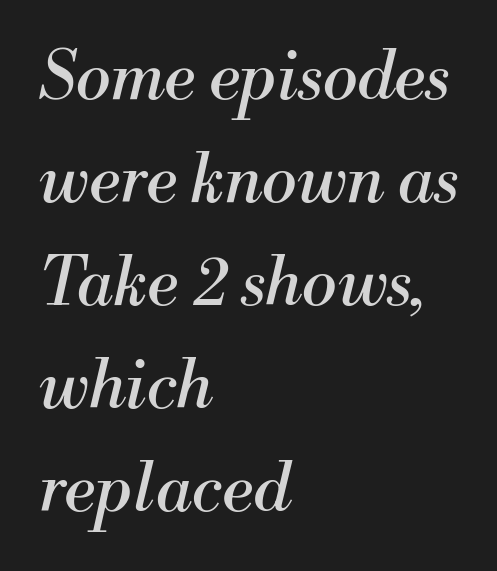
Looks like regular typesetting: each glyph gets only the width it needs. Tracking value appears to be zero — textbook default spacing. Leading matches the norm, producing a regular column. The face used here has a pronounced slope to its letters. The strip under each line holds only bare page. A light-to-regular cut is what we see here.
